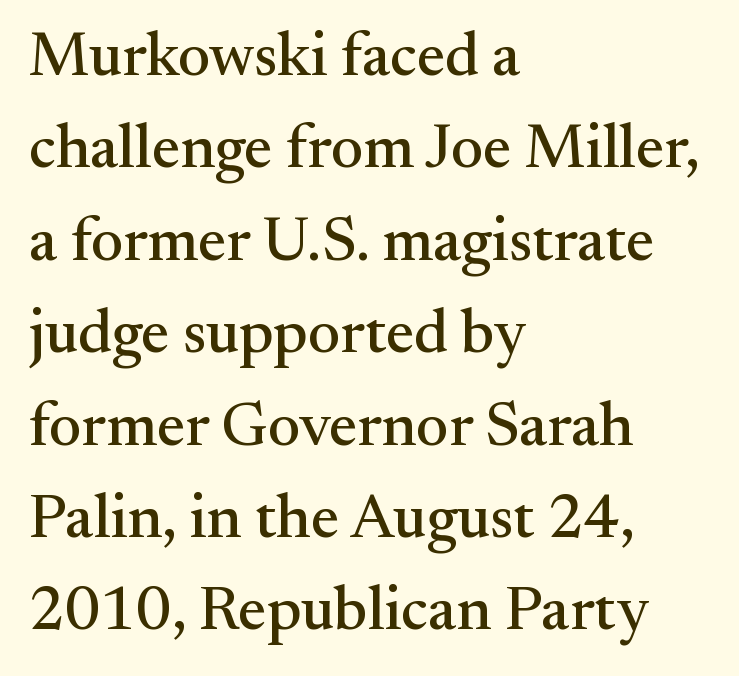
{"serif": "yes", "italic": "no", "width": "normal", "stroke_contrast": "medium", "x_height": "small", "monospaced": "no", "underline": "no", "align": "left", "line_spacing": "normal", "line_spacing_ratio": 1.49, "letter_spacing": "normal", "letter_spacing_em": 0.0, "glyph_px": 62}
